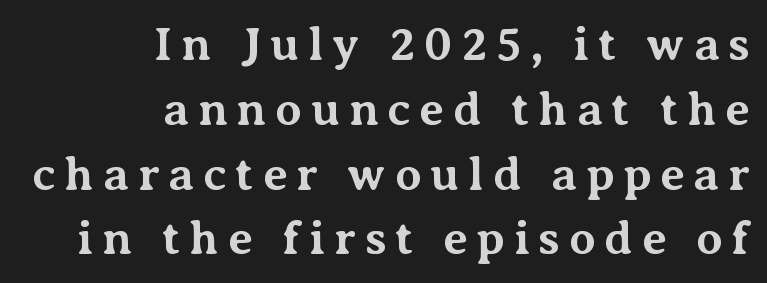
The image shows 48 px bold serif type, upright; set right-aligned, normal line spacing (1.35x), not underlined; medium stroke contrast and a medium x-height.
